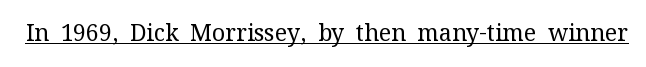
The image shows 23 px text type, upright; set normal letter spacing, underlined.
